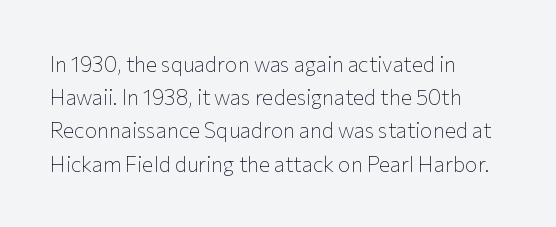
{"italic": "no", "bold": "no", "underline": "no", "align": "left", "line_spacing": "normal", "line_spacing_ratio": 1.58, "letter_spacing": "normal", "letter_spacing_em": 0.0, "glyph_px": 21}
